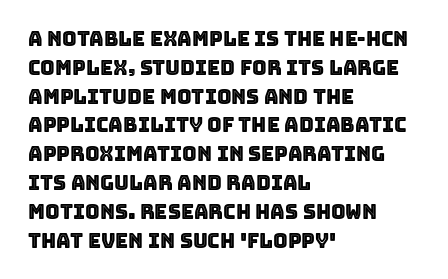
Default kerning and tracking; the words read as compact shapes. The type sits square on the baseline with zero lean. How would I describe the line gaps? Plain and ordinary. The zone under the glyphs is completely vacant. The lines are quadded left.
